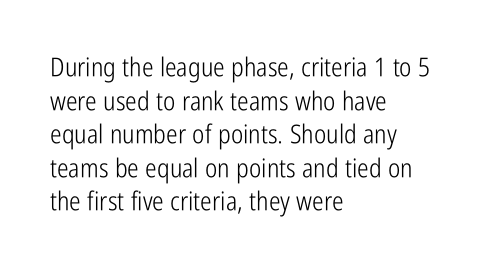
Q: Is the text bold? A: No.
Q: Is the text italic (slanted)? A: No, it is upright.
Q: Is the text underlined? A: No.
Q: How is the paragraph aligned? A: Left-aligned.
Q: Is the spacing between letters normal or unusually wide? A: Normal.
Q: Is the spacing between lines tight, normal or loose? A: Normal.
